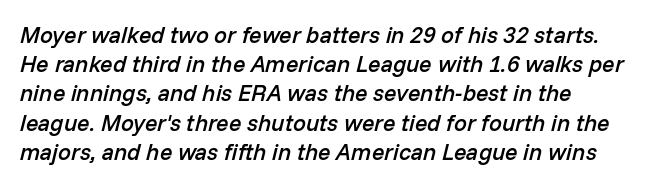
The rows are spaced the way most documents space them. Summary of weight: moderately heavy, a semibold. A bare baseline throughout the passage. The axis of the letterforms is tilted away from vertical. Nothing unusual about the tracking: characters are spaced as the font intends.
